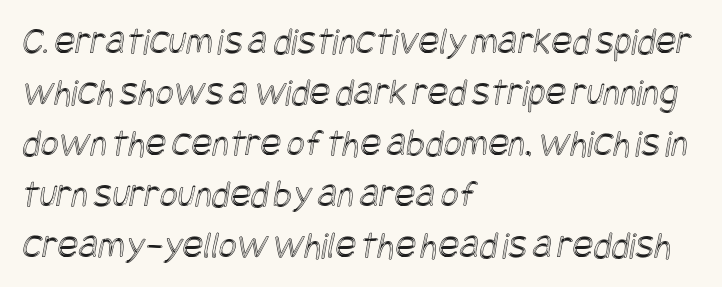
{"width": "condensed", "x_height": "large", "underline": "no", "align": "left", "line_spacing": "normal", "line_spacing_ratio": 1.31, "letter_spacing": "normal", "letter_spacing_em": 0.0, "glyph_px": 39}
